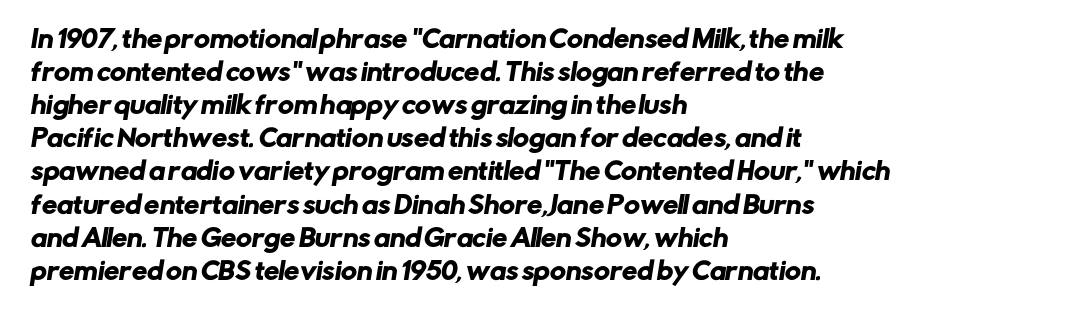
Line beginnings align vertically; line endings do not. Tracking here is standard; glyphs follow each other at the usual distance. This rendering features lettering with no underline. The vertical gap from one line to the next is medium.
